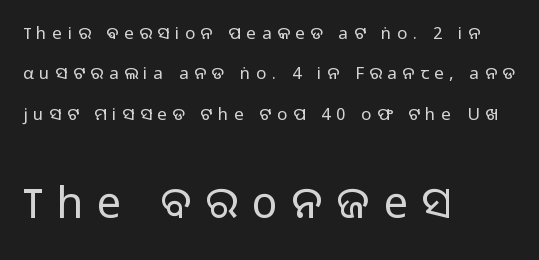
The image shows 43 px light sans-serif type, upright; set left-aligned, loose line spacing (2.37x), unusually wide letter spacing (+0.33 em), not underlined; the second (bottom) block is 2.53x larger; low stroke contrast and a medium x-height.
